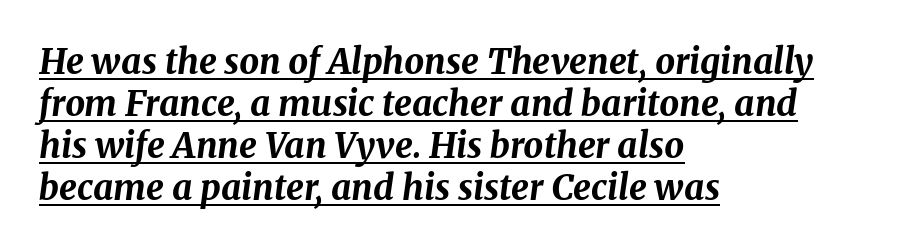
Q: Is the text bold? A: Yes.
Q: Is the text italic (slanted)? A: Yes, it leans right by about 8 degrees.
Q: Is the text underlined? A: Yes.
Q: How is the paragraph aligned? A: Left-aligned.
Q: Is the spacing between letters normal or unusually wide? A: Normal.
Q: Width (condensed, normal, or wide)? A: Normal.
Q: Stroke contrast? A: Medium.
Q: x-height? A: Medium.
Q: Monospaced? A: No.
